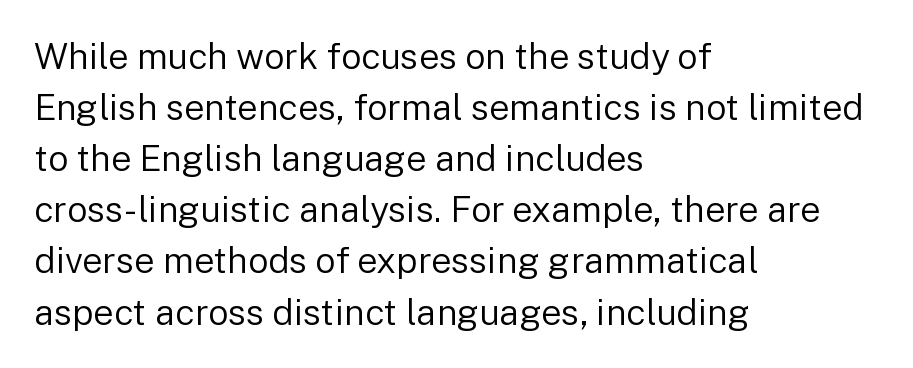
Q: Is the text bold? A: No.
Q: Is the text italic (slanted)? A: No, it is upright.
Q: Is the typeface a serif or a sans-serif typeface? A: Sans-serif.
Q: Is the text underlined? A: No.
Q: How is the paragraph aligned? A: Left-aligned.
Q: Is the spacing between letters normal or unusually wide? A: Normal.
Q: Is the spacing between lines tight, normal or loose? A: Normal.
Q: Width (condensed, normal, or wide)? A: Normal.
Q: Stroke contrast? A: Low.
Q: x-height? A: Medium.
Q: Monospaced? A: No.
